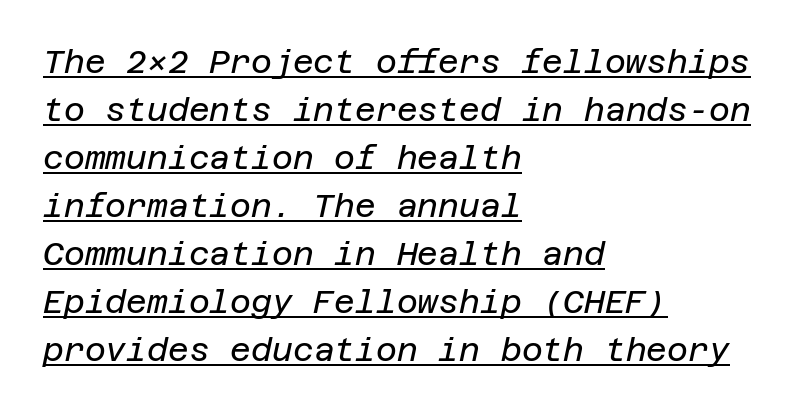
Baseline-to-baseline distance is the conventional proportion of letter height. A classic flush-left, rag-right setting is used for this passage. Nobody touched the tracking dial on this one. The rendered words wear a rule along their underside. Vertical stems look standard width or narrower in stroke.
